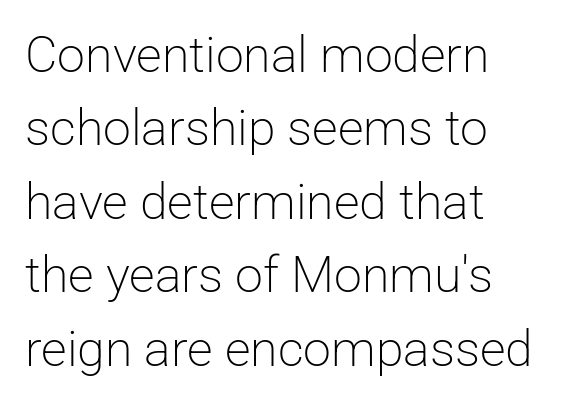
Serif or sans? Sans — the stroke terminals are bare. Letter spacing: default. You could not count columns in this text — the font is proportionally spaced. What's the leading like? Ordinary, nothing unusual.
